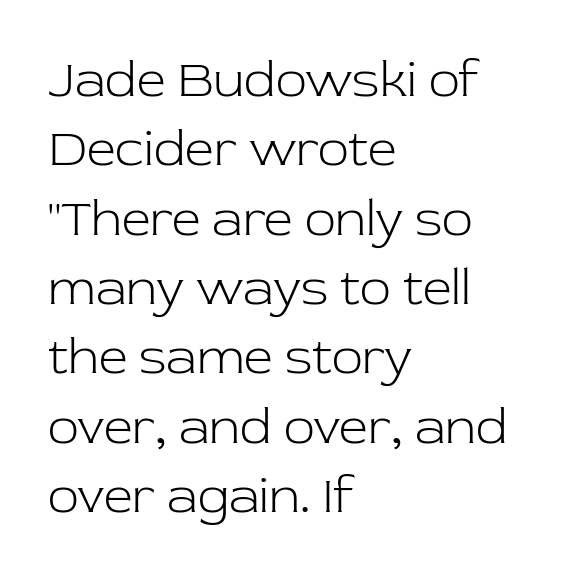
{"serif": "yes", "italic": "no", "bold": "no", "weight": "light", "width": "normal", "stroke_contrast": "low", "x_height": "medium", "monospaced": "no", "underline": "no", "align": "left", "line_spacing": "normal", "line_spacing_ratio": 1.36, "letter_spacing": "normal", "letter_spacing_em": 0.0, "glyph_px": 51}
